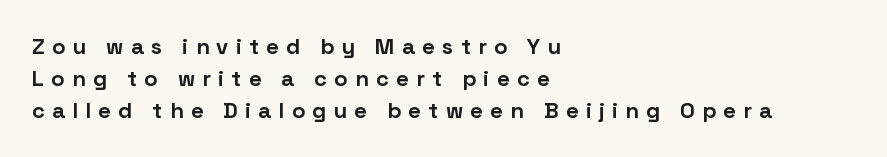
The image shows 22 px bold type, upright; set left-aligned, normal line spacing (1.45x), unusually wide letter spacing (+0.33 em), not underlined.
